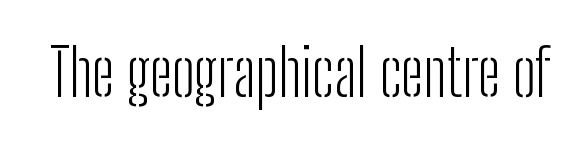
Caption: standard tracking, unaltered. This sample has the flowing, uneven cadence of proportional lettering. This is sans-serif lettering, the kind often seen on screens and signage. Words float on clear page, feet unadorned. The typography opts for an upright posture over an oblique one. Is the type heavy? It reads as light-to-regular instead.
